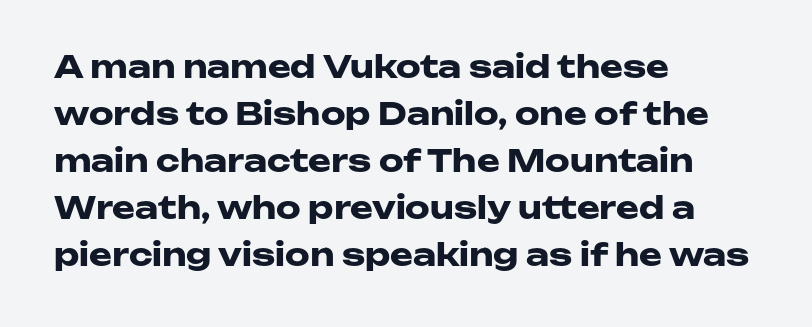
Q: Is the text bold? A: Yes.
Q: Is the text italic (slanted)? A: No, it is upright.
Q: Is the typeface a serif or a sans-serif typeface? A: Sans-serif.
Q: Is the text underlined? A: No.
Q: How is the paragraph aligned? A: Left-aligned.
Q: Is the spacing between letters normal or unusually wide? A: Normal.
Q: Is the spacing between lines tight, normal or loose? A: Normal.
Q: Width (condensed, normal, or wide)? A: Wide.
Q: Stroke contrast? A: Low.
Q: x-height? A: Medium.
Q: Monospaced? A: No.
